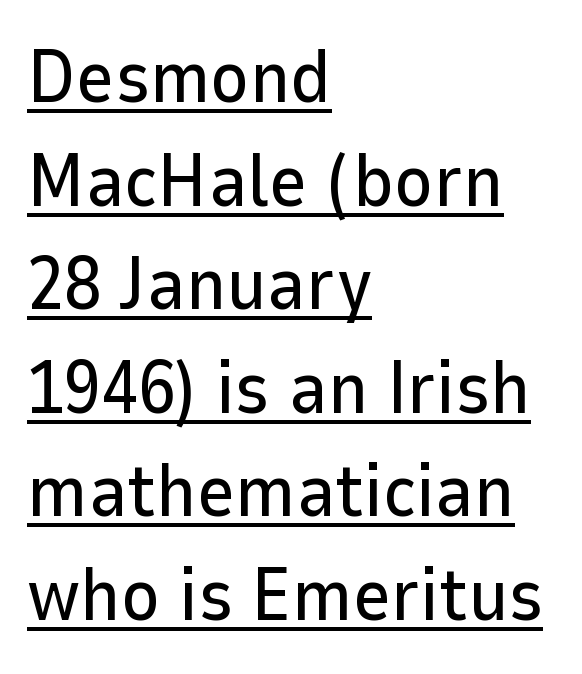
Q: Is the text italic (slanted)? A: No, it is upright.
Q: Is the typeface a serif or a sans-serif typeface? A: Sans-serif.
Q: Is the text underlined? A: Yes.
Q: How is the paragraph aligned? A: Left-aligned.
Q: Is the spacing between letters normal or unusually wide? A: Normal.
Q: Is the spacing between lines tight, normal or loose? A: Normal.
Q: Width (condensed, normal, or wide)? A: Normal.
Q: Stroke contrast? A: Low.
Q: x-height? A: Medium.
Q: Monospaced? A: No.
